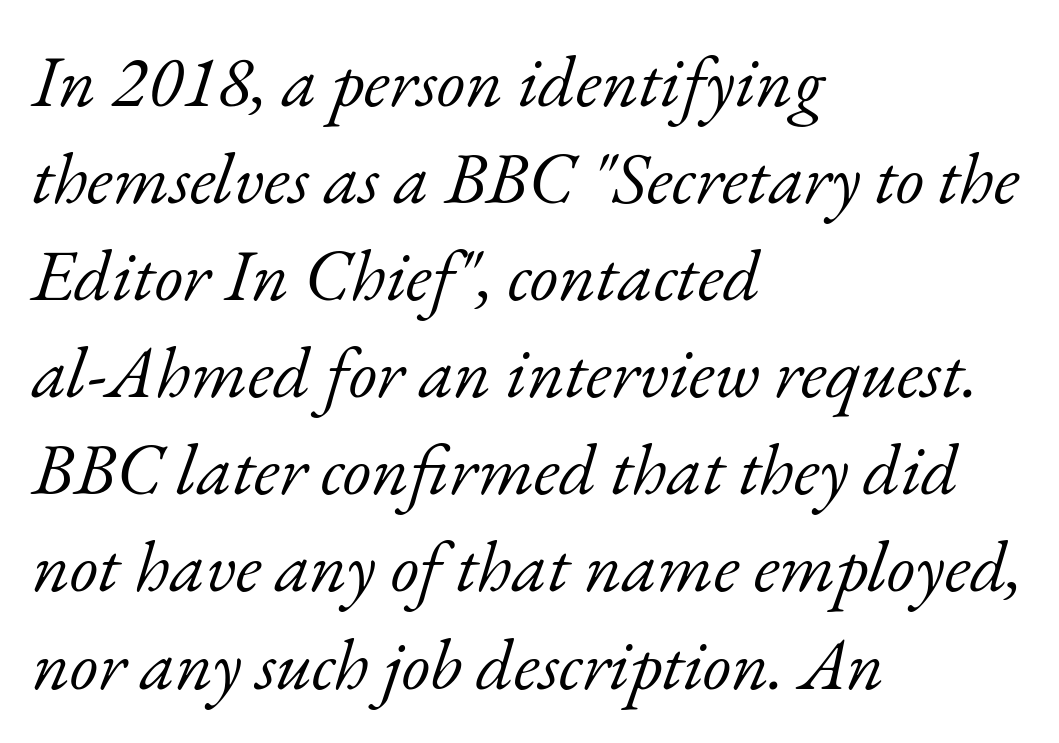
{"serif": "yes", "italic": "yes", "lean": "right", "slant_degrees": 17, "bold": "no", "weight": "light", "width": "normal", "stroke_contrast": "low", "x_height": "small", "monospaced": "no", "underline": "no", "align": "left", "line_spacing": "normal", "line_spacing_ratio": 1.33, "letter_spacing": "normal", "letter_spacing_em": 0.0, "glyph_px": 73}
